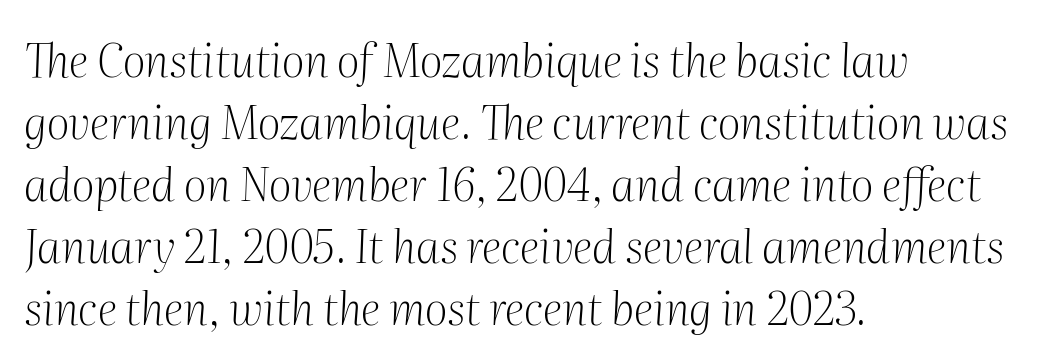
Q: Is the text bold? A: No.
Q: Is the text italic (slanted)? A: Yes, it leans right by about 2 degrees.
Q: Is the typeface a serif or a sans-serif typeface? A: Serif.
Q: Is the text underlined? A: No.
Q: How is the paragraph aligned? A: Left-aligned.
Q: Is the spacing between letters normal or unusually wide? A: Normal.
Q: Is the spacing between lines tight, normal or loose? A: Normal.
Q: Width (condensed, normal, or wide)? A: Normal.
Q: Stroke contrast? A: Medium.
Q: x-height? A: Medium.
Q: Monospaced? A: No.
